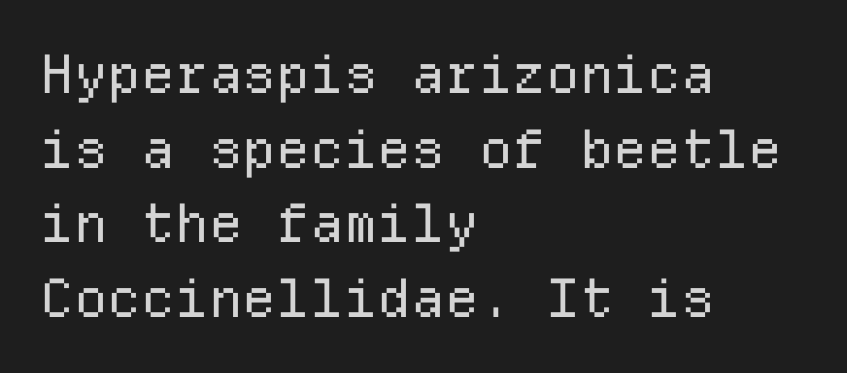
Q: Is the text bold? A: No.
Q: Is the text italic (slanted)? A: No, it is upright.
Q: Is the typeface a serif or a sans-serif typeface? A: Sans-serif.
Q: Is the text underlined? A: No.
Q: How is the paragraph aligned? A: Left-aligned.
Q: Is the spacing between letters normal or unusually wide? A: Normal.
Q: Is the spacing between lines tight, normal or loose? A: Normal.
Q: Width (condensed, normal, or wide)? A: Normal.
Q: Stroke contrast? A: Low.
Q: x-height? A: Medium.
Q: Monospaced? A: Yes.
